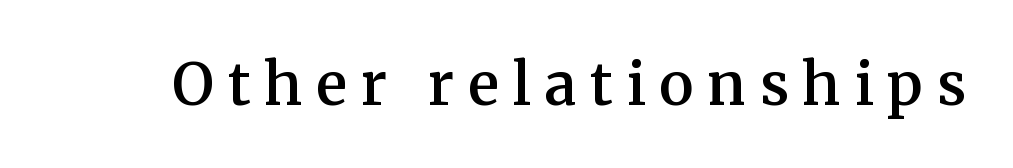
{"serif": "yes", "italic": "no", "bold": "semi", "weight": "semibold", "width": "normal", "stroke_contrast": "medium", "x_height": "medium", "monospaced": "no", "underline": "no", "letter_spacing": "wide", "letter_spacing_em": 0.24, "glyph_px": 58}
